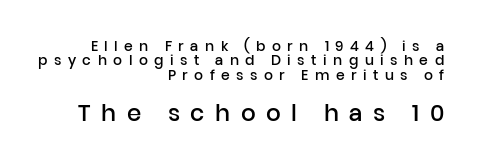
Q: Is the text bold? A: Semi-bold.
Q: Is the text italic (slanted)? A: No, it is upright.
Q: Is the text underlined? A: No.
Q: How is the paragraph aligned? A: Right-aligned.
Q: Is the spacing between letters normal or unusually wide? A: Unusually wide.
Q: Is the spacing between lines tight, normal or loose? A: Tight.
Q: Which block of text is set in a larger size, the first (top) or the second (bottom)? A: The second (bottom) one.
